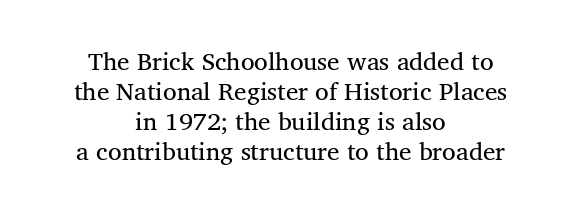
Q: Is the text bold? A: No.
Q: Is the text italic (slanted)? A: No, it is upright.
Q: Is the text underlined? A: No.
Q: How is the paragraph aligned? A: Centered.
Q: Is the spacing between letters normal or unusually wide? A: Normal.
